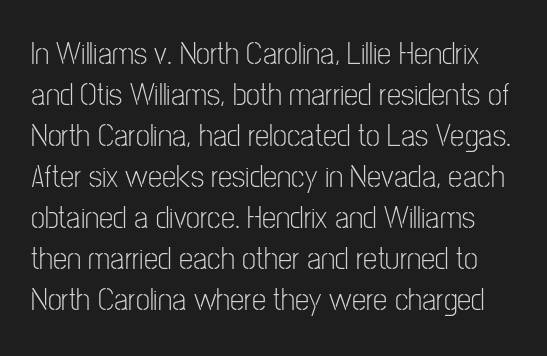
{"serif": "no", "italic": "no", "bold": "no", "weight": "light", "width": "condensed", "stroke_contrast": "low", "x_height": "medium", "monospaced": "no", "underline": "no", "line_spacing": "normal", "line_spacing_ratio": 1.28, "letter_spacing": "normal", "letter_spacing_em": 0.0, "glyph_px": 32}
